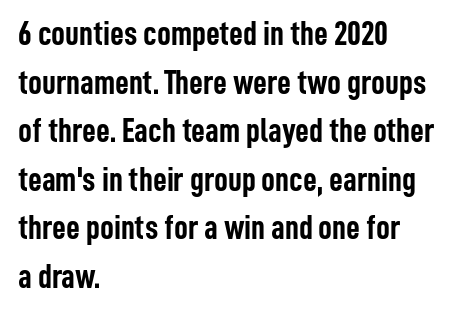
Normally led — the rows are evenly, conventionally spaced. Look at the bottom of the vertical strokes: they stop flat, with no serifs. You can tell it's not italic because the verticals are truly vertical. Each glyph is drawn with heavy, bold strokes. Standard letterfit; no display-style spreading of the glyphs. Do the characters align in a grid? No, the font is proportional.
